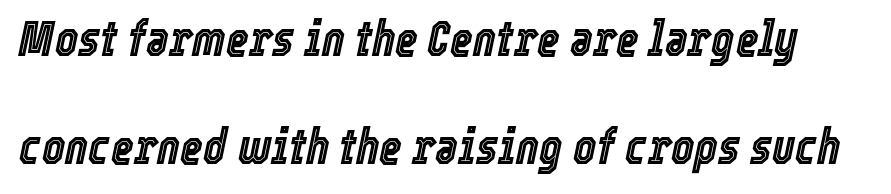
The image shows 49 px condensed type, italic (leaning right); set loose line spacing (2.21x), normal letter spacing, not underlined; a medium x-height.
